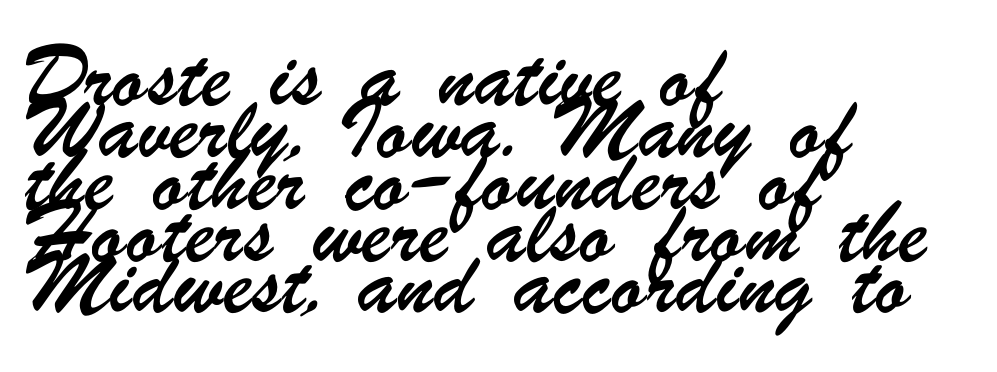
Typographically, this falls in the sans-serif category. Horizontal bands of white between lines are of average thickness. A typesetter would call this proportional, since set widths differ per character. Here the glyphs are tracked normally, forming tight word shapes. A bare baseline throughout the passage. The passage is arranged the way most books set body copy — flush left.
